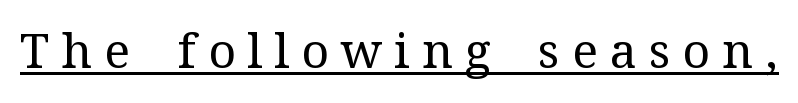
The rendering uses natural spacing where letterforms have individual widths. A serif font was chosen for this passage. The face used here appears with an underline applied. Stroke thickness stays within the range of a standard reading face or lighter. Tracking here is generous; glyphs stand well apart from one another. In terms of posture, this sample is upright.
